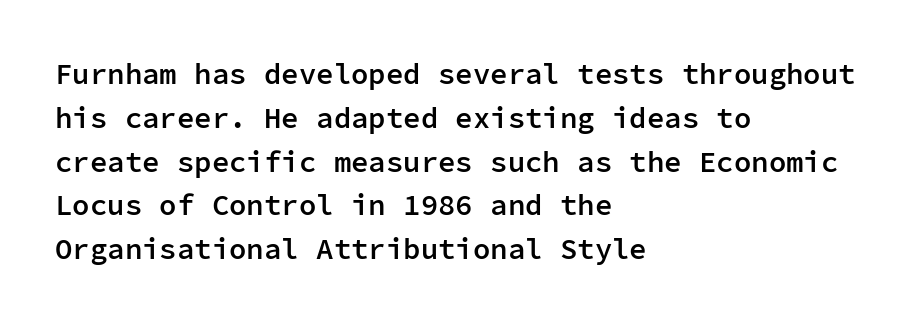
{"serif": "no", "italic": "no", "bold": "semi", "weight": "semibold", "width": "normal", "stroke_contrast": "low", "x_height": "medium", "monospaced": "yes", "underline": "no", "align": "left", "line_spacing": "normal", "line_spacing_ratio": 1.51, "letter_spacing": "normal", "letter_spacing_em": 0.0, "glyph_px": 29}
